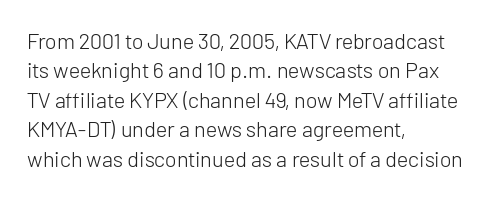
Bare-footed words on every line. Every stem runs plumb, perpendicular to the baseline. The typesetting does not lean heavy: it is not bold. Tracking value appears to be zero — textbook default spacing. The vertical gap from one line to the next is medium.
